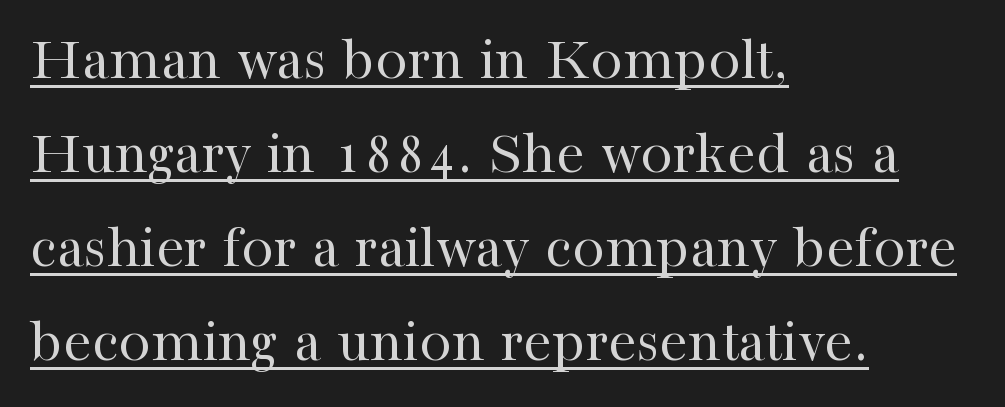
The image shows 64 px regular-weight serif type, upright; set left-aligned, normal line spacing (1.47x), normal letter spacing, underlined; high stroke contrast and a medium x-height.
